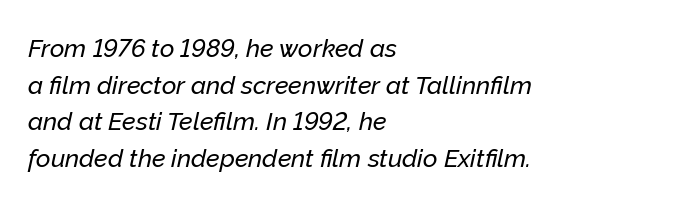
The image shows 25 px text type, italic (leaning right); set left-aligned, normal line spacing (1.47x), normal letter spacing, not underlined.
